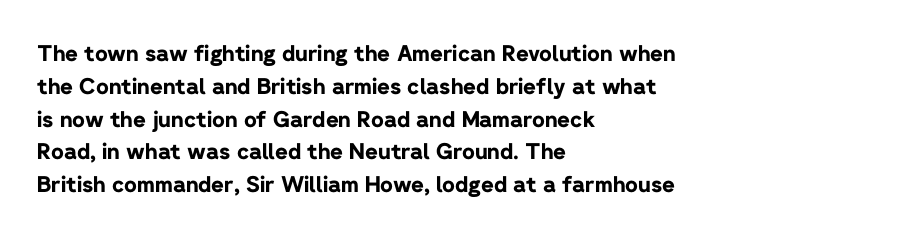
The image shows 22 px bold type, upright; set left-aligned, normal line spacing (1.49x), normal letter spacing, not underlined.
